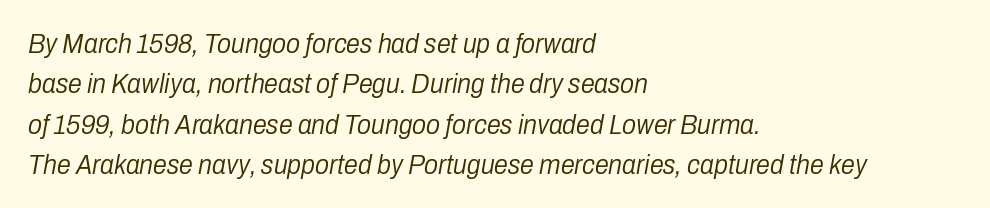
{"italic": "yes", "lean": "right", "slant_degrees": 10, "bold": "no", "weight": "light", "width": "condensed", "stroke_contrast": "low", "x_height": "medium", "monospaced": "no", "underline": "no", "align": "left", "line_spacing": "normal", "line_spacing_ratio": 1.44, "letter_spacing": "normal", "letter_spacing_em": 0.0, "glyph_px": 28}
